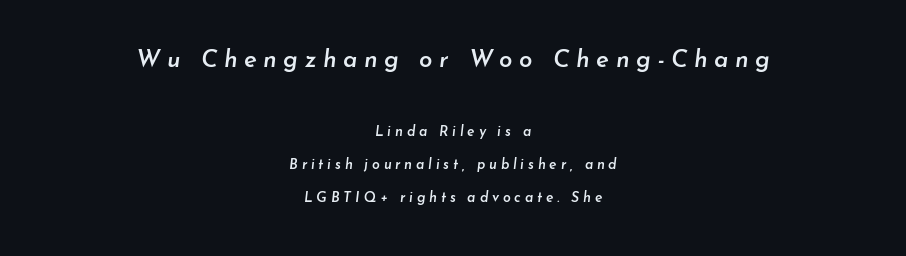
{"italic": "yes", "lean": "right", "slant_degrees": 7, "bold": "semi", "underline": "no", "align": "center", "line_spacing": "loose", "line_spacing_ratio": 2.37, "letter_spacing": "wide", "letter_spacing_em": 0.27, "larger_block": "first", "size_ratio": 1.71, "glyph_px": 24}
